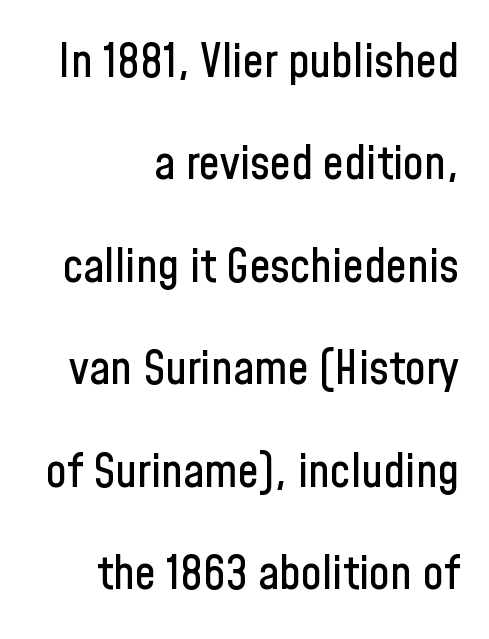
The image shows 47 px condensed sans-serif type, upright; set right-aligned, loose line spacing (2.18x), normal letter spacing, not underlined; low stroke contrast and a medium x-height.
